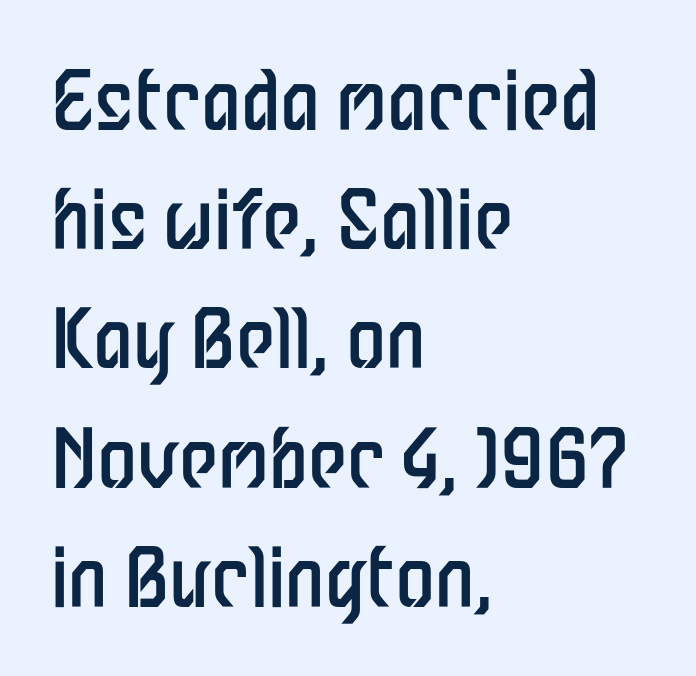
You could not count columns in this text — the font is proportionally spaced. The line-height multiplier appears to be the usual default. Each word holds together tightly as a unit, with standard inter-letter gaps. Anything drawn beneath the words? Only blank space. The letters carry no serifs — their stems end cleanly without finishing strokes.
